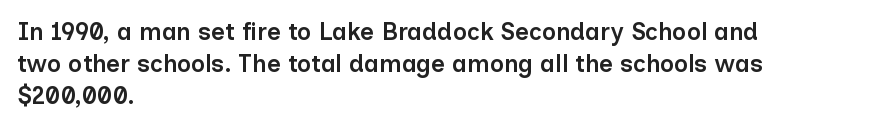
{"italic": "no", "bold": "semi", "underline": "no", "align": "left", "line_spacing": "normal", "line_spacing_ratio": 1.33, "letter_spacing": "normal", "letter_spacing_em": 0.0, "glyph_px": 24}
